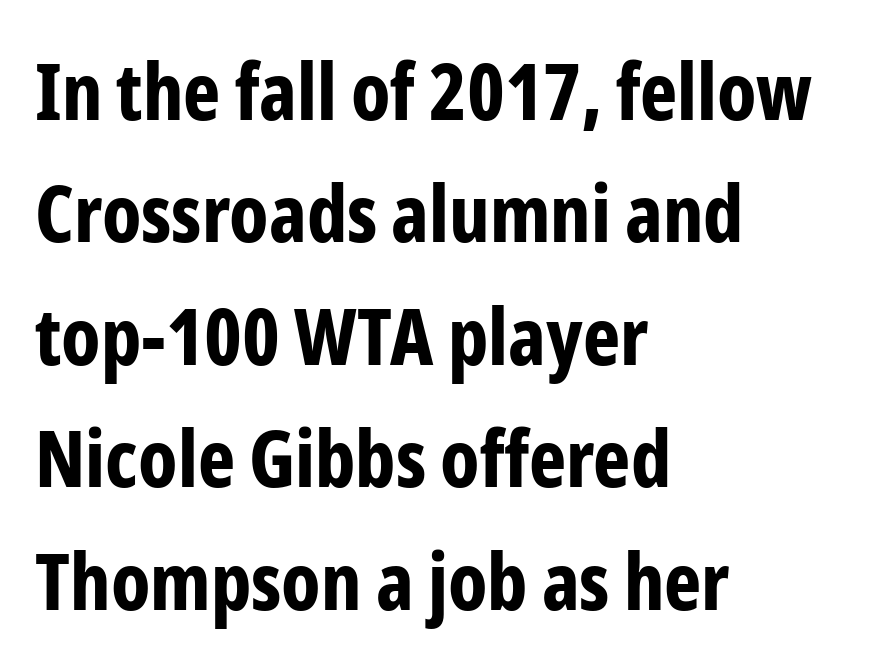
{"serif": "no", "italic": "no", "bold": "yes", "weight": "bold", "width": "condensed", "stroke_contrast": "low", "x_height": "medium", "monospaced": "no", "underline": "no", "align": "left", "line_spacing": "normal", "line_spacing_ratio": 1.55, "letter_spacing": "normal", "letter_spacing_em": 0.0, "glyph_px": 79}
